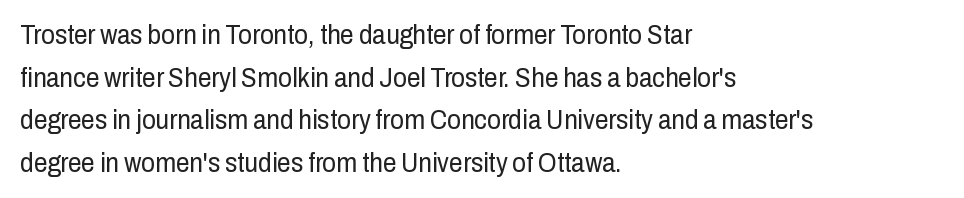
The ragged edge is on the right, which tells us the setting is flush left. Vertical strokes here are truly vertical. Heaviness? Minimal to ordinary, like unemphasized prose. Lines of text with bare space underneath.
